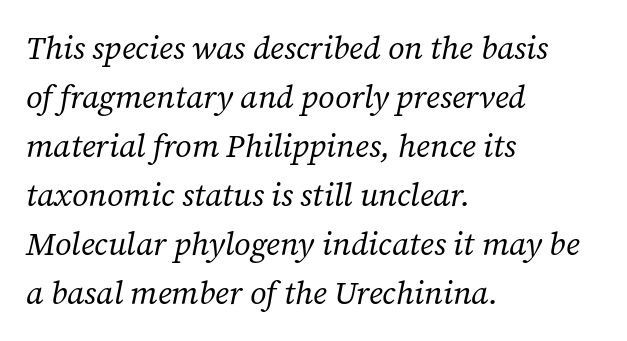
The image shows 32 px regular-weight serif type, italic (leaning right); set left-aligned, normal line spacing (1.53x), normal letter spacing, not underlined; low stroke contrast and a medium x-height.
